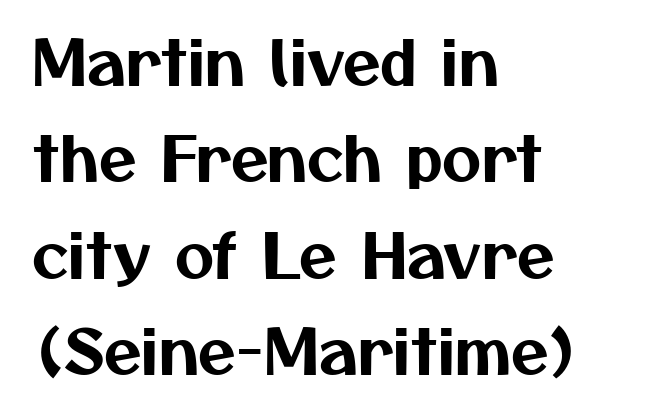
This rendering features lettering with no underline. The font family rendered here belongs to the sans-serif group. The passage shown stacks its lines at a standard gap. Here the glyphs are tracked normally, forming tight word shapes.
